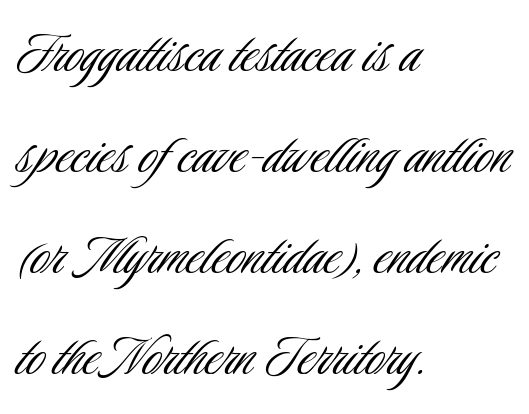
{"serif": "no", "bold": "no", "weight": "light", "width": "condensed", "stroke_contrast": "low", "x_height": "small", "monospaced": "no", "underline": "no", "align": "left", "line_spacing": "normal", "line_spacing_ratio": 1.58, "letter_spacing": "normal", "letter_spacing_em": 0.0, "glyph_px": 64}
